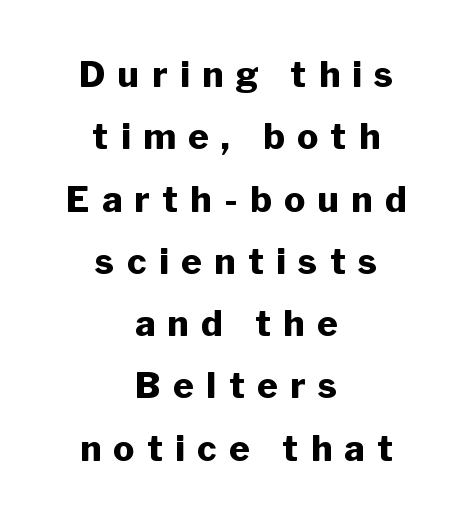
Spacing between characters has been opened up far beyond the box default. The typesetting leans heavy: a genuine bold. The lines are quadded center. I'd call this a sans setting — the letters go barefoot. Is this a fixed-width face? No — the glyphs have proportional, varying widths.
